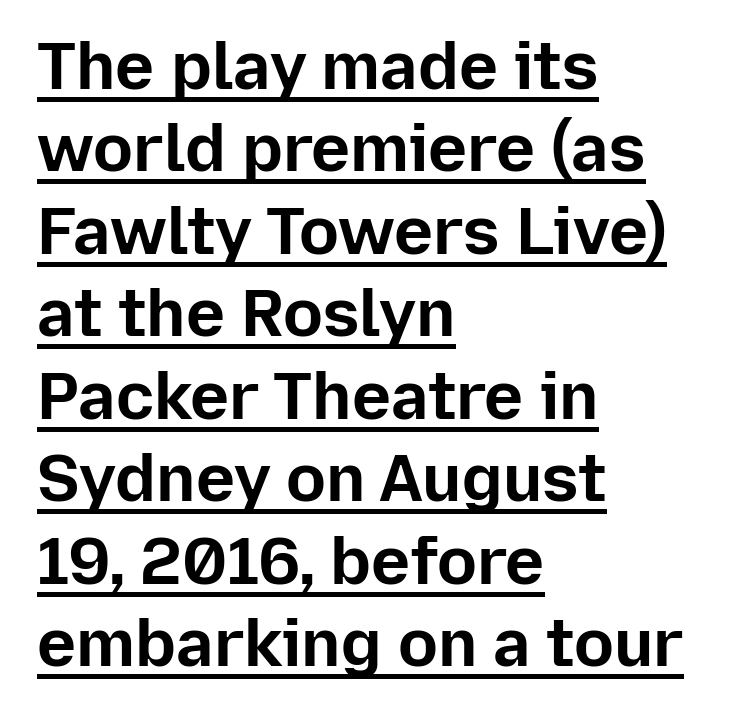
The image shows 66 px bold sans-serif type, upright; set left-aligned, normal line spacing (1.25x), normal letter spacing, underlined; low stroke contrast and a medium x-height.
